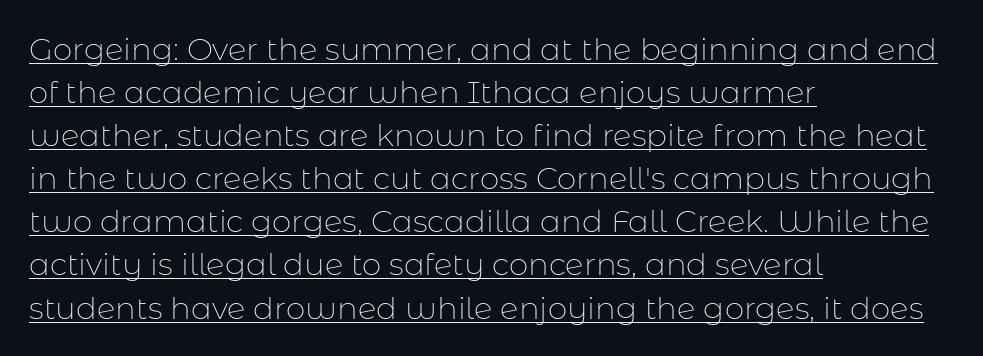
Reading down the column, the eye jumps a familiar distance to each next line. The specimen includes a rule beneath the text block's lines. The font's upright variant was chosen for this text. Here the glyphs are tracked normally, forming tight word shapes.
